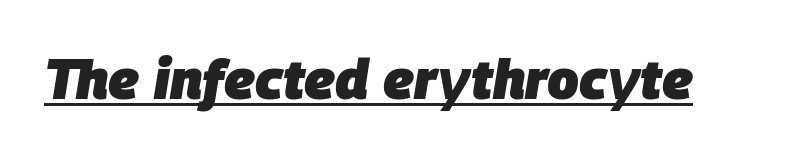
Tall strokes in this sample are angled rather than plumb. Typographic density is high because the face is bold. Looks like regular typesetting: each glyph gets only the width it needs. This sample carries an underscore along the baseline area. Inter-character spacing is left at the font's built-in metrics.
